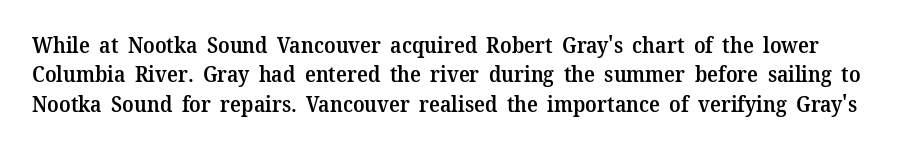
The image shows 21 px text type, upright; set normal line spacing (1.4x), normal letter spacing, not underlined.
